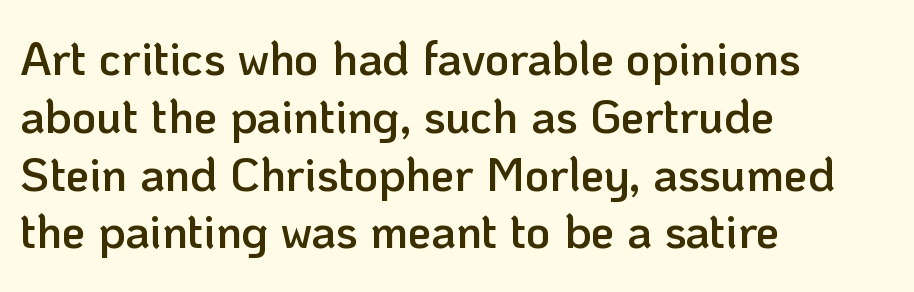
Notice how the passage keeps a crisp vertical edge on the left only. A typesetter would mark this as roman, not italic. Think of a printed novel: that variable character pitch is what you see here. The type is set solid horizontally, with unmodified tracking.
